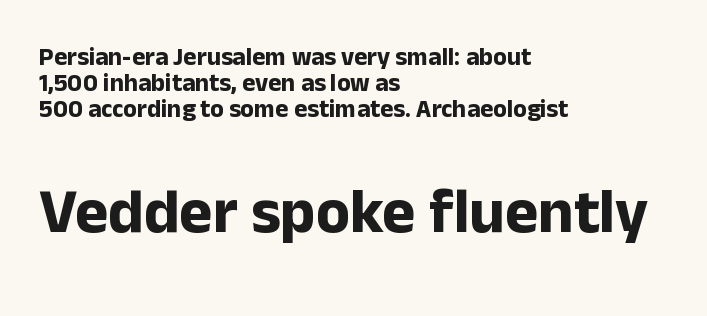
Q: Is the text bold? A: Yes.
Q: Is the text italic (slanted)? A: No, it is upright.
Q: Is the typeface a serif or a sans-serif typeface? A: Sans-serif.
Q: Is the text underlined? A: No.
Q: How is the paragraph aligned? A: Left-aligned.
Q: Is the spacing between letters normal or unusually wide? A: Normal.
Q: Is the spacing between lines tight, normal or loose? A: Tight.
Q: Which block of text is set in a larger size, the first (top) or the second (bottom)? A: The second (bottom) one.
Q: Width (condensed, normal, or wide)? A: Normal.
Q: Stroke contrast? A: Low.
Q: x-height? A: Medium.
Q: Monospaced? A: No.
